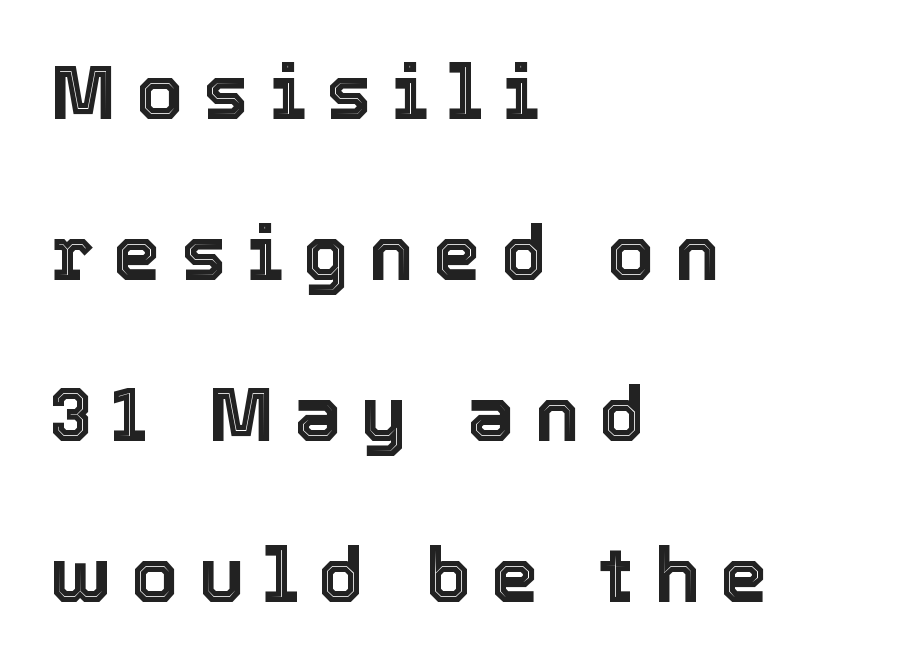
{"italic": "no", "width": "normal", "x_height": "medium", "monospaced": "no", "underline": "no", "align": "left", "line_spacing": "loose", "line_spacing_ratio": 2.12, "letter_spacing": "wide", "letter_spacing_em": 0.26, "glyph_px": 76}
